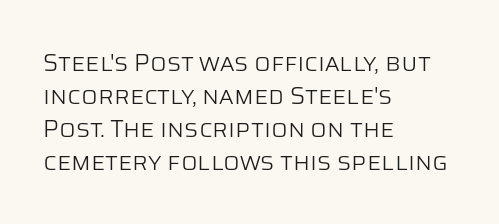
{"italic": "no", "bold": "no", "underline": "no", "align": "left", "line_spacing": "normal", "line_spacing_ratio": 1.37, "letter_spacing": "normal", "letter_spacing_em": 0.0, "glyph_px": 24}
